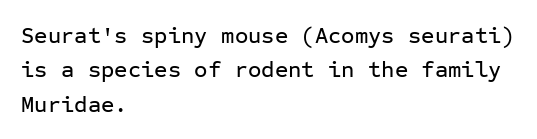
The specimen omits any rule beneath the text block's lines. The line-height multiplier appears to be the usual default. Posture: upright roman. The letters sit at their default tracking, neither squeezed nor spread.
